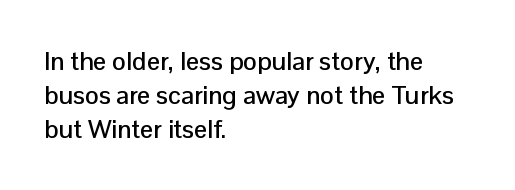
The ragged edge is on the right, which tells us the setting is flush left. How would I describe the line gaps? Plain and ordinary. This is the regular roman posture of the typeface. Only glyphs here, with clear space below each row.
